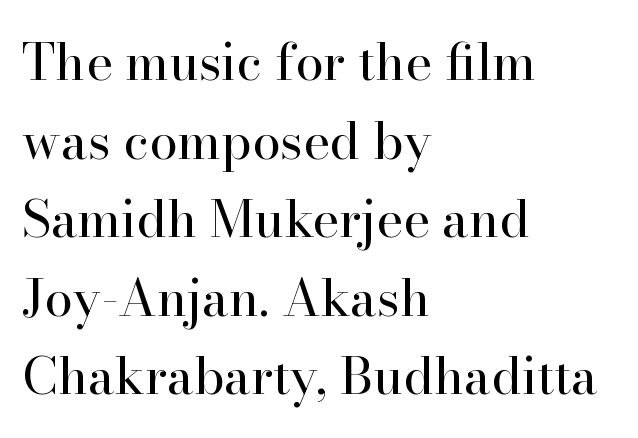
{"serif": "yes", "italic": "no", "bold": "no", "weight": "regular", "width": "normal", "stroke_contrast": "high", "x_height": "small", "monospaced": "no", "underline": "no", "align": "left", "line_spacing": "normal", "line_spacing_ratio": 1.54, "letter_spacing": "normal", "letter_spacing_em": 0.0, "glyph_px": 51}
